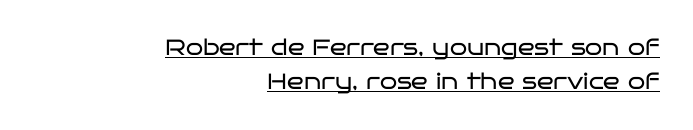
{"italic": "no", "bold": "no", "underline": "yes", "align": "right", "line_spacing": "normal", "line_spacing_ratio": 1.55, "letter_spacing": "normal", "letter_spacing_em": 0.0, "glyph_px": 22}
